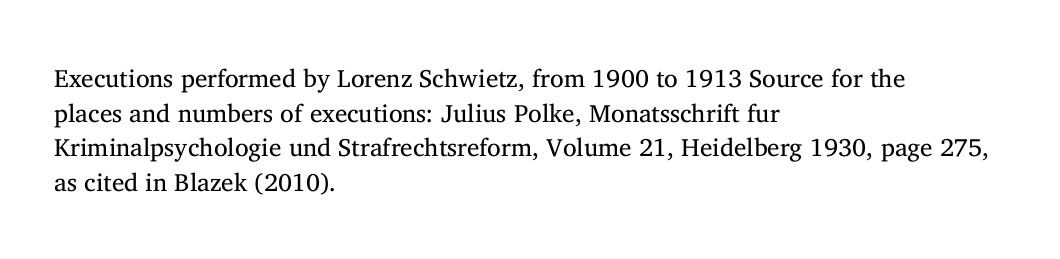
The letters stand straight up with perfectly vertical stems. The typesetter chose a ragged-right arrangement here. What's the leading like? Ordinary, nothing unusual. Nothing unusual about the tracking: characters are spaced as the font intends. Is the stroke heavy? The answer is a plain regular-or-lighter.
